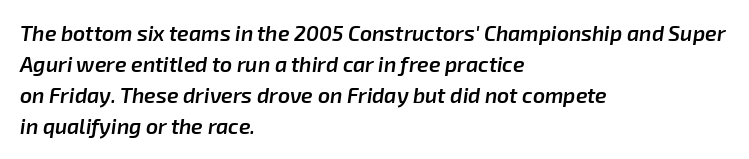
Q: Is the text bold? A: Semi-bold.
Q: Is the text italic (slanted)? A: Yes, it leans right by about 8 degrees.
Q: Is the text underlined? A: No.
Q: How is the paragraph aligned? A: Left-aligned.
Q: Is the spacing between letters normal or unusually wide? A: Normal.
Q: Is the spacing between lines tight, normal or loose? A: Normal.
